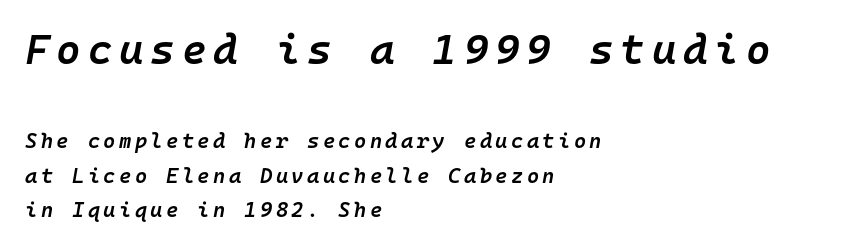
Q: Is the text bold? A: Semi-bold.
Q: Is the text italic (slanted)? A: Yes, it leans right by about 10 degrees.
Q: Is the text underlined? A: No.
Q: How is the paragraph aligned? A: Left-aligned.
Q: Is the spacing between lines tight, normal or loose? A: Normal.
Q: Which block of text is set in a larger size, the first (top) or the second (bottom)? A: The first (top) one.
Q: Width (condensed, normal, or wide)? A: Normal.
Q: Stroke contrast? A: Low.
Q: x-height? A: Medium.
Q: Monospaced? A: Yes.
